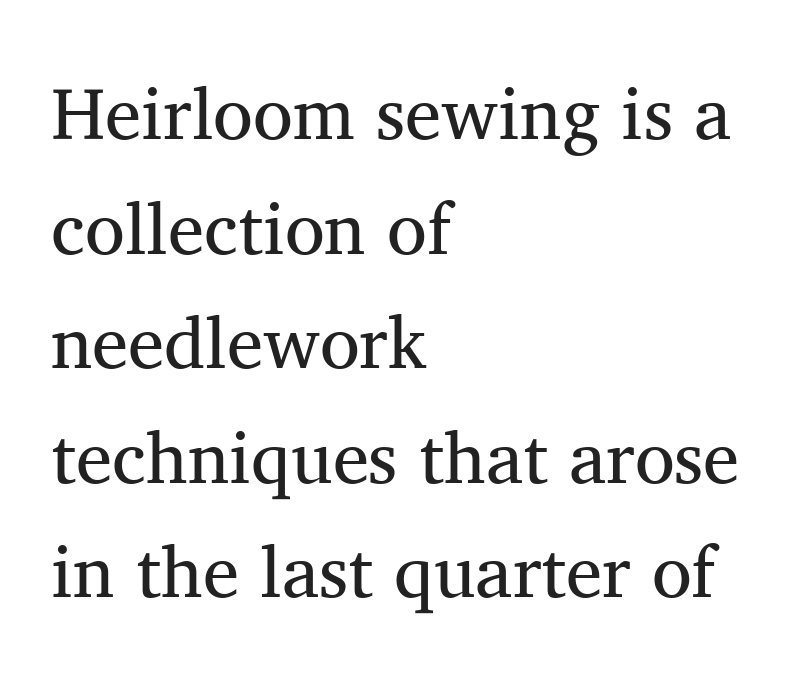
The image shows 73 px regular-weight serif type, upright; set left-aligned, normal line spacing (1.57x), normal letter spacing, not underlined; medium stroke contrast and a medium x-height.
